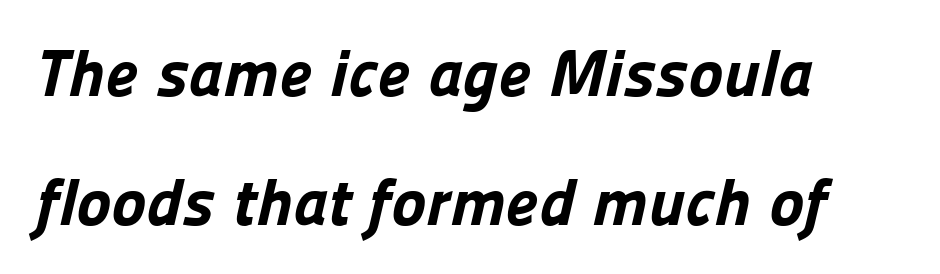
This sample has the flowing, uneven cadence of proportional lettering. This rendering leaves character spacing at its baseline value. Leading is clearly above the norm, producing a sparse column. The gap between lines stays unmarked.
